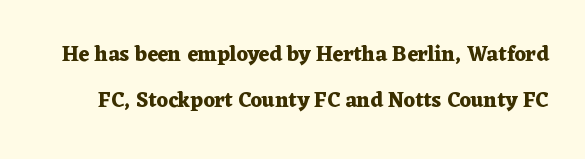
When letters stand straight like this, we call the style roman or upright. The area under the type is left untouched. A dark, heavy texture on the line: the type is bold. Baseline-to-baseline distance is far greater than the letter height.
